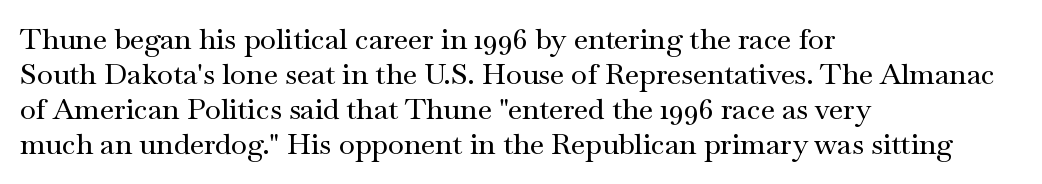
{"serif": "yes", "italic": "no", "width": "wide", "stroke_contrast": "medium", "x_height": "small", "monospaced": "no", "underline": "no", "align": "left", "line_spacing_ratio": 1.21, "letter_spacing": "normal", "letter_spacing_em": 0.0, "glyph_px": 29}
